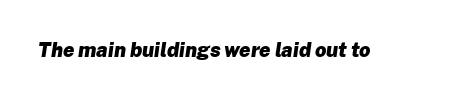
{"italic": "yes", "lean": "right", "slant_degrees": 8, "bold": "yes", "underline": "no", "letter_spacing": "normal", "letter_spacing_em": 0.0, "glyph_px": 20}
